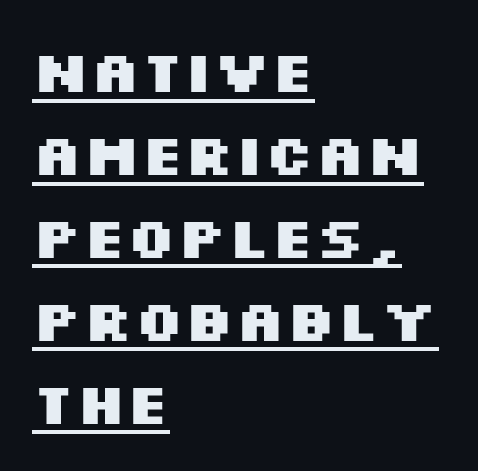
Q: Is the text bold? A: Yes.
Q: Is the text italic (slanted)? A: No, it is upright.
Q: Is the typeface a serif or a sans-serif typeface? A: Sans-serif.
Q: Is the text underlined? A: Yes.
Q: How is the paragraph aligned? A: Left-aligned.
Q: Is the spacing between letters normal or unusually wide? A: Normal.
Q: Is the spacing between lines tight, normal or loose? A: Normal.
Q: Width (condensed, normal, or wide)? A: Wide.
Q: Stroke contrast? A: Medium.
Q: x-height? A: Large.
Q: Monospaced? A: No.
